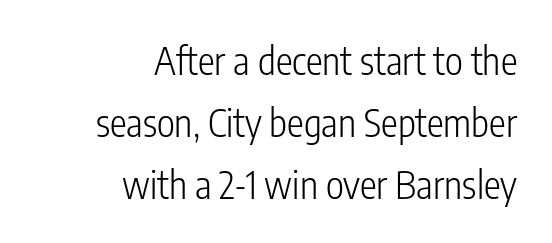
Every character sits straight up, as roman type does. How would I describe the line gaps? Plain and ordinary. Vertical stems look standard width or narrower in stroke. I'd call this a sans setting — the letters go barefoot.
